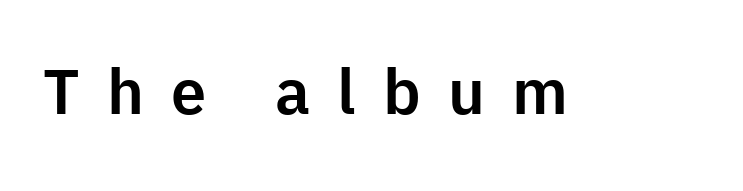
{"serif": "no", "italic": "no", "width": "normal", "stroke_contrast": "low", "x_height": "medium", "monospaced": "no", "underline": "no", "letter_spacing": "wide", "letter_spacing_em": 0.43, "glyph_px": 63}
